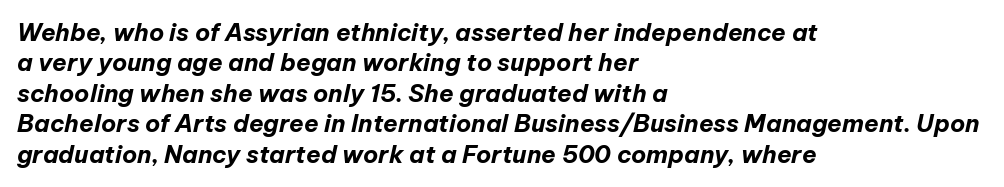
{"italic": "yes", "lean": "right", "slant_degrees": 12, "bold": "yes", "underline": "no", "align": "left", "line_spacing": "normal", "line_spacing_ratio": 1.27, "letter_spacing": "normal", "letter_spacing_em": 0.0, "glyph_px": 24}
